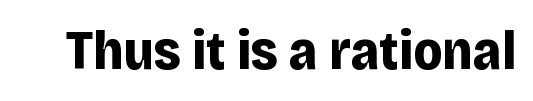
Typographic density is high because the face is bold. I'd call this a sans setting — the letters go barefoot. Nobody touched the tracking dial on this one. This sample uses an upright cut, with every glyph sitting square on the baseline. Honestly, there is no underline to notice here at all.
